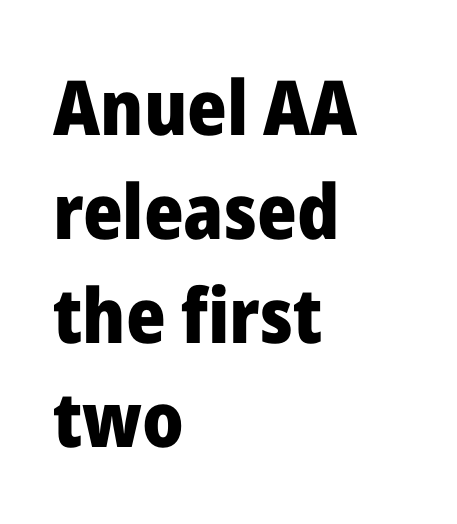
Q: Is the text bold? A: Yes.
Q: Is the text italic (slanted)? A: No, it is upright.
Q: Is the typeface a serif or a sans-serif typeface? A: Sans-serif.
Q: Is the text underlined? A: No.
Q: How is the paragraph aligned? A: Left-aligned.
Q: Is the spacing between letters normal or unusually wide? A: Normal.
Q: Is the spacing between lines tight, normal or loose? A: Normal.
Q: Width (condensed, normal, or wide)? A: Normal.
Q: Stroke contrast? A: Low.
Q: x-height? A: Medium.
Q: Monospaced? A: No.
